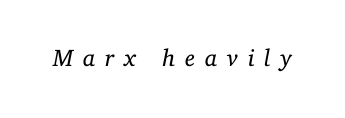
Q: Is the text bold? A: No.
Q: Is the text italic (slanted)? A: Yes, it leans right by about 11 degrees.
Q: Is the text underlined? A: No.
Q: Is the spacing between letters normal or unusually wide? A: Unusually wide.
